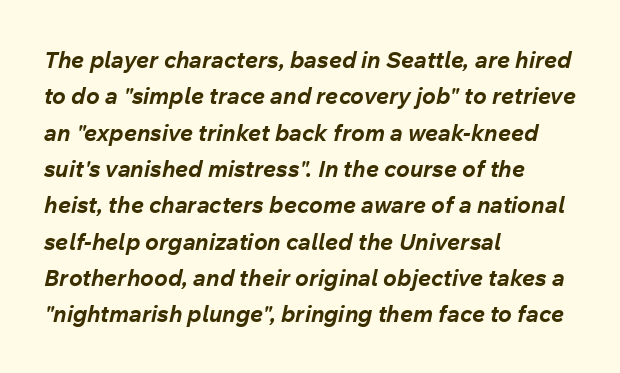
The image shows 23 px bold type, italic (leaning right); set left-aligned, normal line spacing (1.58x), normal letter spacing, not underlined.
